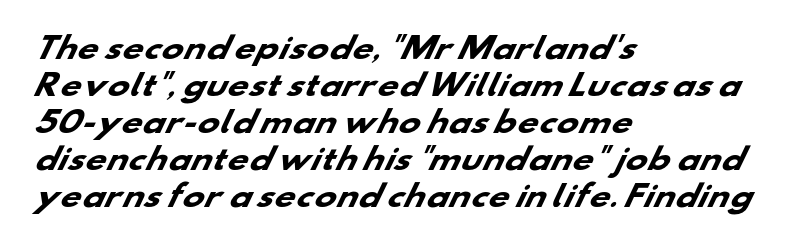
The image shows 29 px heavy, wide sans-serif type; set left-aligned, normal line spacing (1.28x), normal letter spacing, not underlined; low stroke contrast and a small x-height.
